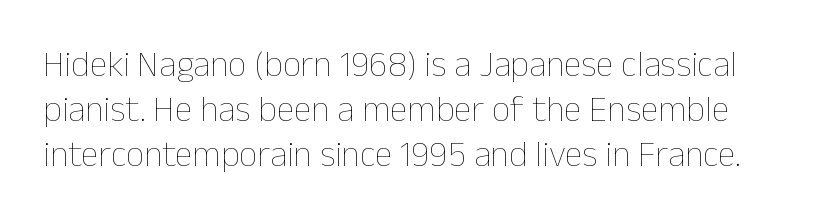
The image shows 36 px thin type, upright; set normal line spacing (1.25x), normal letter spacing, not underlined; low stroke contrast and a medium x-height.
